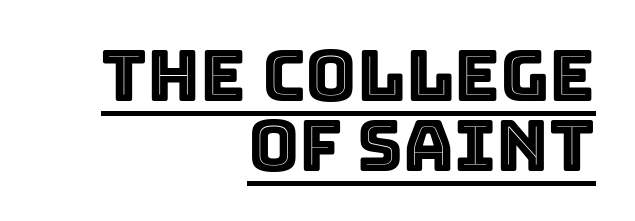
Q: Is the text italic (slanted)? A: No, it is upright.
Q: Is the text underlined? A: Yes.
Q: How is the paragraph aligned? A: Right-aligned.
Q: Is the spacing between letters normal or unusually wide? A: Normal.
Q: Is the spacing between lines tight, normal or loose? A: Tight.
Q: Width (condensed, normal, or wide)? A: Normal.
Q: x-height? A: Large.
Q: Monospaced? A: No.
